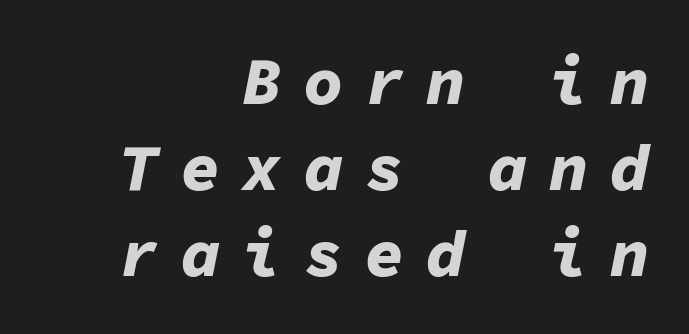
This is oblique type, the kind used for emphasis or titles. The rendering anchors every line to the right-hand side. The face used here is rendered with a markedly widened letterfit. Compared with typical paragraphs, the rows here are spaced about the same. The passage shown is typed in a monospace face where columns stay perfectly aligned. The glyphs are unaccompanied by any horizontal stroke below them.
